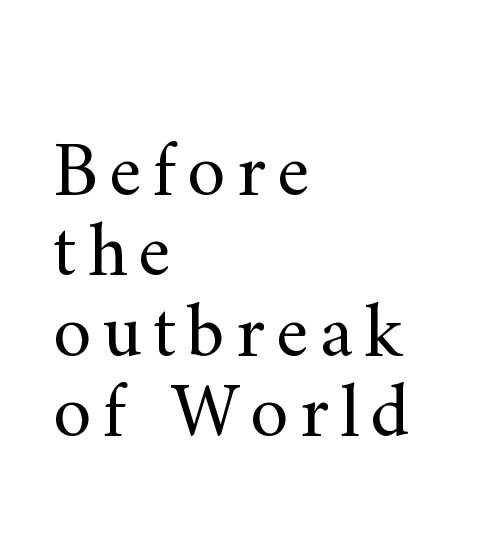
{"serif": "yes", "italic": "no", "bold": "no", "weight": "regular", "width": "normal", "stroke_contrast": "medium", "x_height": "small", "monospaced": "no", "underline": "no", "align": "left", "line_spacing": "tight", "line_spacing_ratio": 1.03, "glyph_px": 78}
